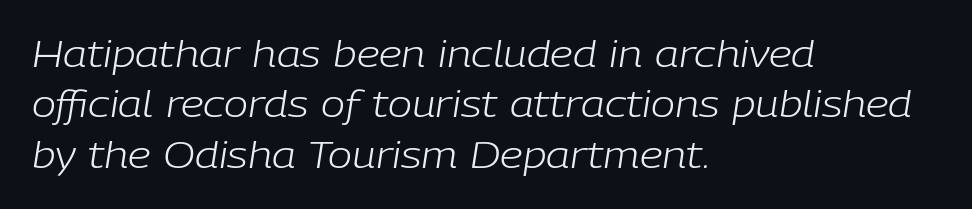
The image shows 36 px light type, italic (leaning right); set left-aligned, normal line spacing (1.4x), normal letter spacing, not underlined; low stroke contrast and a medium x-height.
